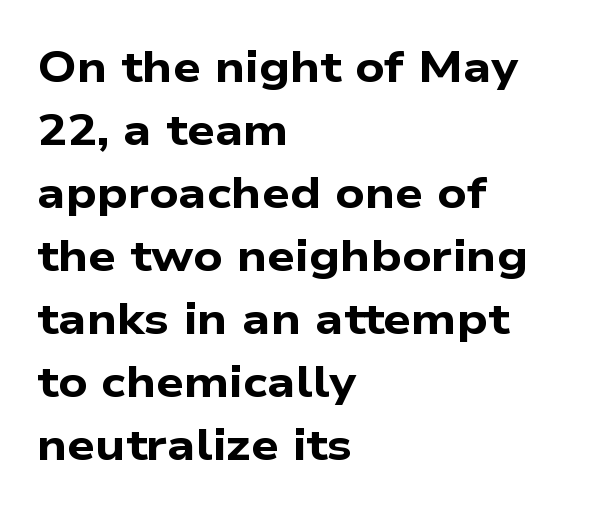
Compared with typical body copy, the letter spacing here is the same. Examine the stroke ends and you'll find no serifs. The face used here is proportionally spaced, like ordinary book or web type. The gap between lines stays unmarked. Notice how thick the strokes are: this is what a full bold looks like. The text block is weighted toward the left margin, trailing off unevenly rightward.
